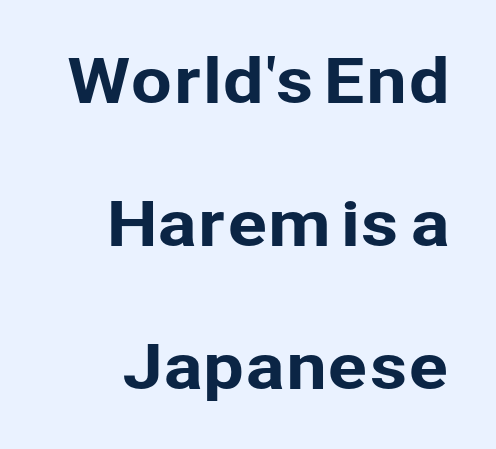
{"serif": "no", "italic": "no", "width": "normal", "stroke_contrast": "low", "x_height": "medium", "monospaced": "no", "underline": "no", "align": "right", "line_spacing": "loose", "line_spacing_ratio": 2.38, "letter_spacing": "normal", "letter_spacing_em": 0.0, "glyph_px": 60}
